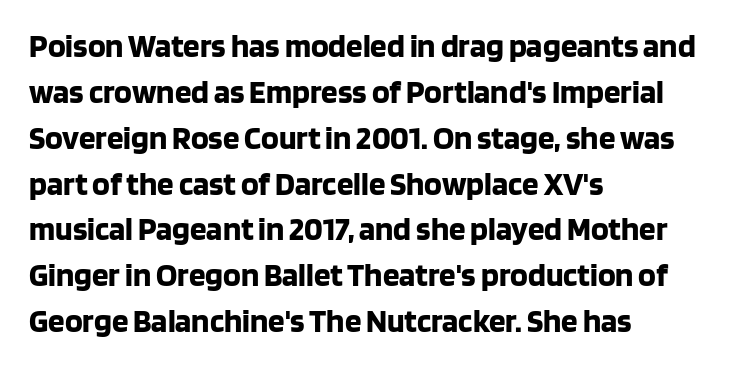
The image shows 33 px bold sans-serif type, upright; set left-aligned, normal line spacing (1.39x), normal letter spacing, not underlined; low stroke contrast and a large x-height.
